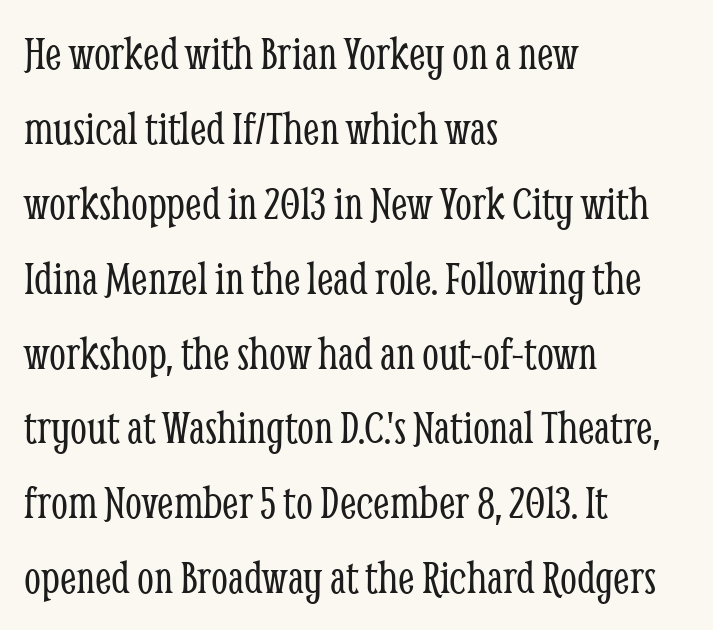
Are there feet on the stems? There are — it's a serif. Stems and bowls with no extra thickness — not bold. Nope, not italic — everything's standing straight. Here the designer chose a conventional face with non-uniform glyph widths.
